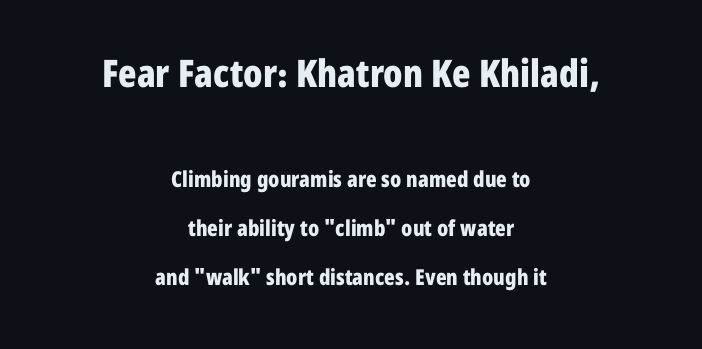
{"serif": "no", "italic": "no", "bold": "yes", "weight": "bold", "width": "condensed", "stroke_contrast": "low", "x_height": "medium", "monospaced": "no", "underline": "no", "align": "center", "line_spacing": "loose", "line_spacing_ratio": 2.21, "letter_spacing": "normal", "letter_spacing_em": 0.0, "larger_block": "first", "size_ratio": 1.73, "glyph_px": 38}
